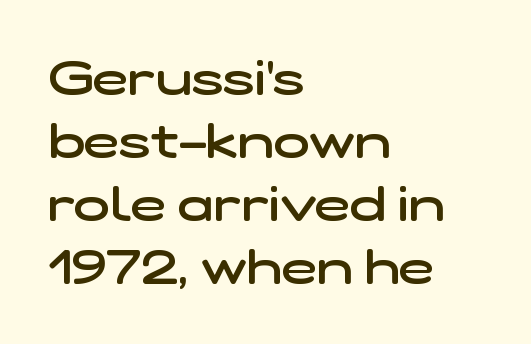
{"serif": "no", "bold": "semi", "weight": "semibold", "width": "wide", "stroke_contrast": "low", "x_height": "medium", "monospaced": "no", "underline": "no", "align": "left", "line_spacing": "normal", "line_spacing_ratio": 1.31, "letter_spacing": "normal", "letter_spacing_em": 0.0, "glyph_px": 48}
